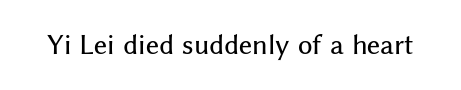
The image shows 25 px text type, upright; set normal letter spacing, not underlined.
